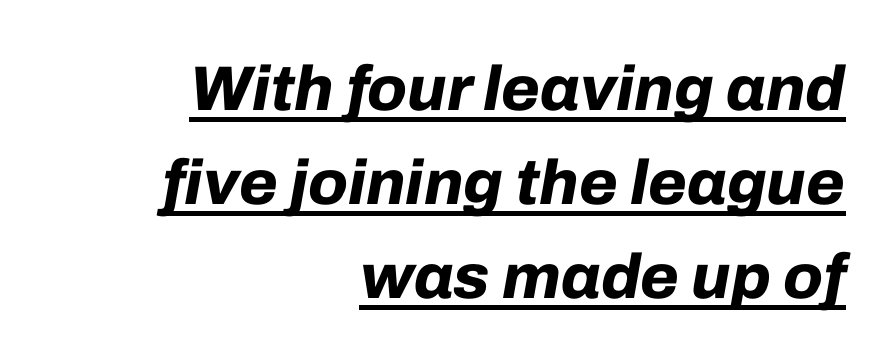
{"italic": "yes", "lean": "right", "slant_degrees": 10, "bold": "yes", "weight": "bold", "width": "normal", "stroke_contrast": "low", "x_height": "medium", "monospaced": "no", "underline": "yes", "align": "right", "line_spacing": "normal", "line_spacing_ratio": 1.49, "letter_spacing": "normal", "letter_spacing_em": 0.0, "glyph_px": 63}
